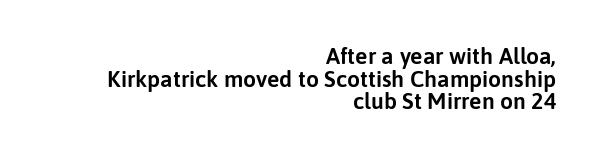
{"italic": "no", "underline": "no", "align": "right", "line_spacing": "tight", "line_spacing_ratio": 0.98, "letter_spacing": "normal", "letter_spacing_em": 0.0, "glyph_px": 23}
